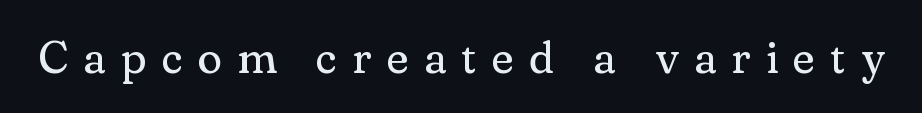
Q: Is the text bold? A: No.
Q: Is the text italic (slanted)? A: No, it is upright.
Q: Is the typeface a serif or a sans-serif typeface? A: Serif.
Q: Is the text underlined? A: No.
Q: Is the spacing between letters normal or unusually wide? A: Unusually wide.
Q: Width (condensed, normal, or wide)? A: Normal.
Q: Stroke contrast? A: Medium.
Q: x-height? A: Small.
Q: Monospaced? A: No.
